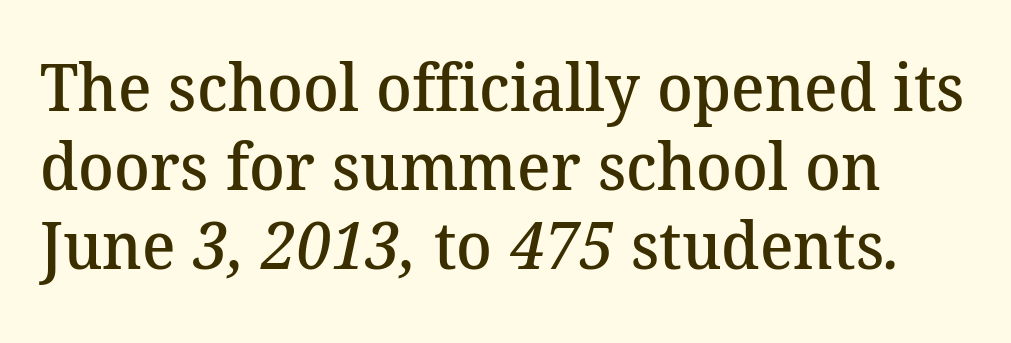
Q: Is the text bold? A: Semi-bold.
Q: Is the typeface a serif or a sans-serif typeface? A: Serif.
Q: Is the text underlined? A: No.
Q: Is the spacing between letters normal or unusually wide? A: Normal.
Q: Width (condensed, normal, or wide)? A: Normal.
Q: Stroke contrast? A: Medium.
Q: x-height? A: Medium.
Q: Monospaced? A: No.
